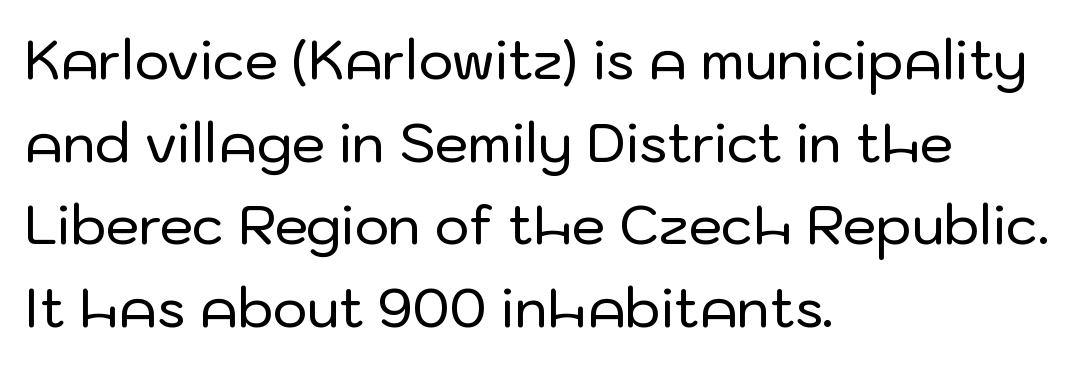
{"serif": "no", "italic": "no", "width": "normal", "stroke_contrast": "low", "x_height": "medium", "monospaced": "no", "underline": "no", "align": "left", "line_spacing": "normal", "line_spacing_ratio": 1.56, "letter_spacing": "normal", "letter_spacing_em": 0.0, "glyph_px": 53}
